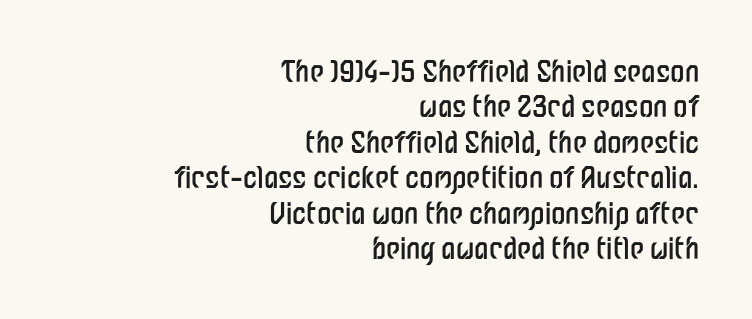
Designer's note — italics off, roman on. The space directly below the letters is spotless. Nothing sits at the stroke ends, so this counts as sans-serif. You could not count columns in this text — the font is proportionally spaced. This rendering uses right alignment, leaving the left contour irregular.
